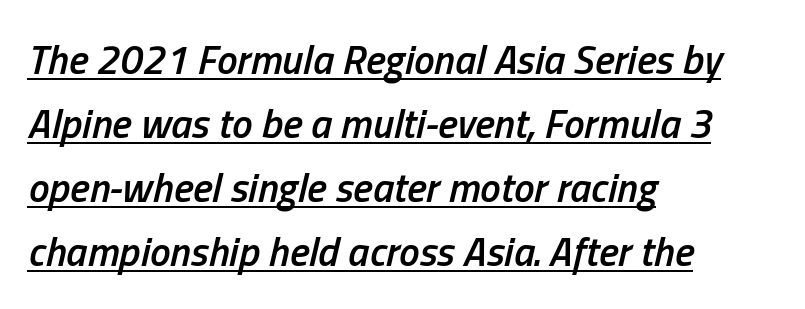
Q: Is the text bold? A: Semi-bold.
Q: Is the text italic (slanted)? A: Yes, it leans right by about 13 degrees.
Q: Is the text underlined? A: Yes.
Q: How is the paragraph aligned? A: Left-aligned.
Q: Is the spacing between letters normal or unusually wide? A: Normal.
Q: Is the spacing between lines tight, normal or loose? A: Normal.
Q: Width (condensed, normal, or wide)? A: Condensed.
Q: Stroke contrast? A: Low.
Q: x-height? A: Medium.
Q: Monospaced? A: No.
